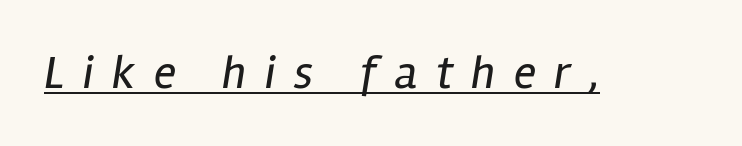
The image shows 47 px regular-weight, condensed type, italic (leaning right); set unusually wide letter spacing (+0.39 em), underlined; low stroke contrast and a medium x-height.
